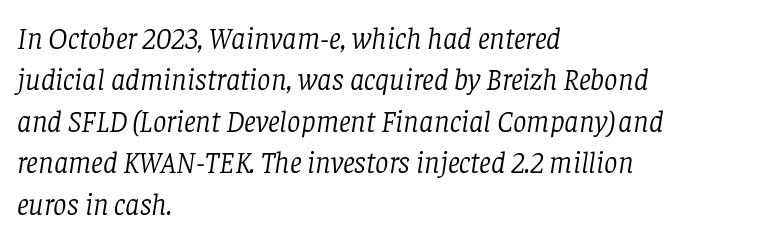
{"serif": "yes", "italic": "yes", "lean": "right", "slant_degrees": 8, "bold": "no", "weight": "light", "width": "normal", "stroke_contrast": "low", "x_height": "large", "monospaced": "no", "underline": "no", "align": "left", "line_spacing": "normal", "line_spacing_ratio": 1.38, "letter_spacing": "normal", "letter_spacing_em": 0.0, "glyph_px": 30}
